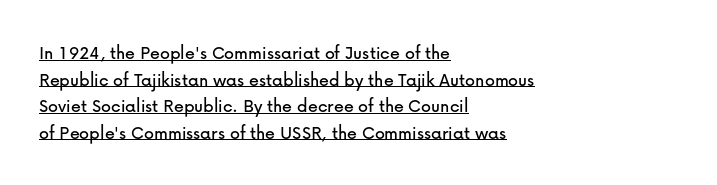
Q: Is the text italic (slanted)? A: No, it is upright.
Q: Is the text underlined? A: Yes.
Q: How is the paragraph aligned? A: Left-aligned.
Q: Is the spacing between letters normal or unusually wide? A: Normal.
Q: Is the spacing between lines tight, normal or loose? A: Normal.
